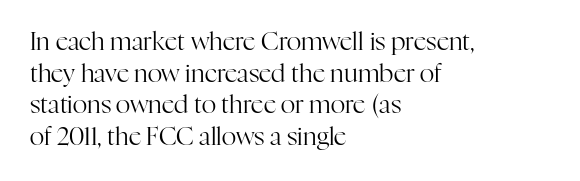
{"italic": "no", "bold": "no", "underline": "no", "align": "left", "line_spacing": "normal", "line_spacing_ratio": 1.27, "letter_spacing": "normal", "letter_spacing_em": 0.0, "glyph_px": 25}
